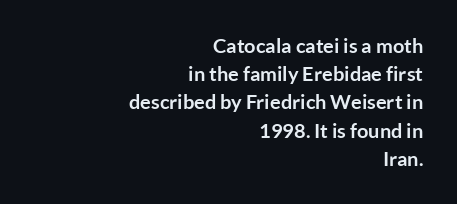
{"italic": "no", "bold": "yes", "underline": "no", "align": "right", "line_spacing": "normal", "line_spacing_ratio": 1.41, "letter_spacing": "normal", "letter_spacing_em": 0.0, "glyph_px": 20}
